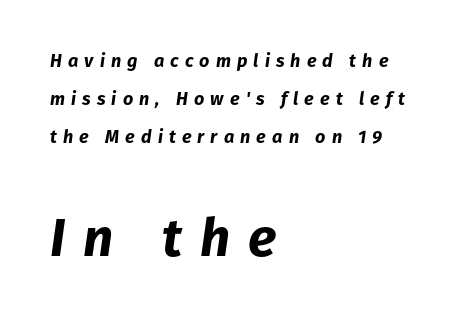
The image shows 53 px bold type, italic (leaning right); set left-aligned, loose line spacing (2.1x), unusually wide letter spacing (+0.34 em), not underlined; the second (bottom) block is 2.94x larger; low stroke contrast and a medium x-height.
